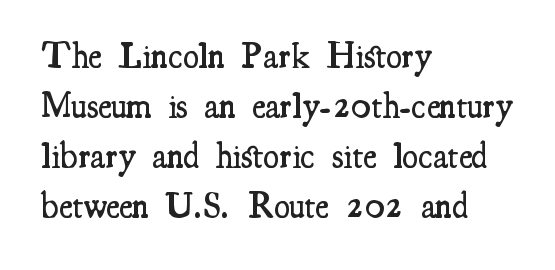
These lines keep a tight, regular rhythm from letter to letter. A typesetter would mark this as roman, not italic. The passage shown is not underscored anywhere. Little horizontal feet cap the strokes, marking this as serif type. Summary of weight: moderately heavy, a semibold.
